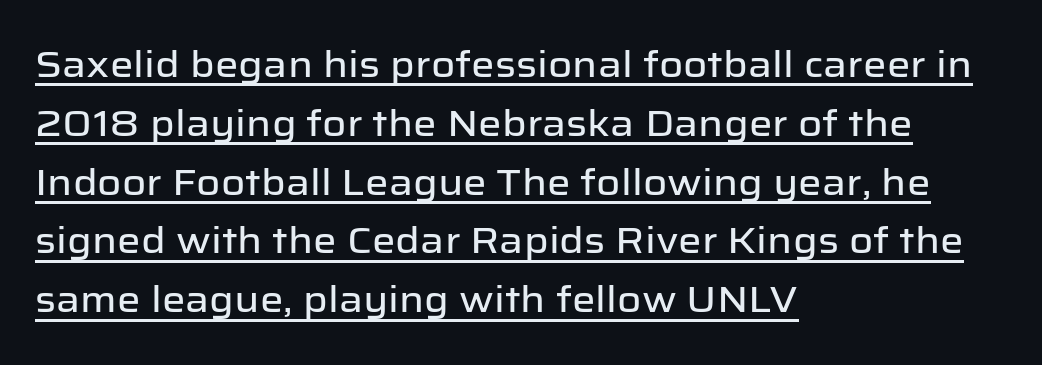
The image shows 37 px sans-serif type, upright; set left-aligned, normal line spacing (1.59x), normal letter spacing, underlined; low stroke contrast and a medium x-height.
